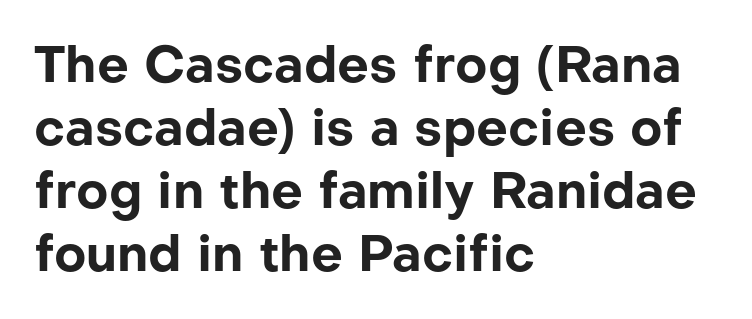
Q: Is the text bold? A: Yes.
Q: Is the text italic (slanted)? A: No, it is upright.
Q: Is the typeface a serif or a sans-serif typeface? A: Sans-serif.
Q: Is the text underlined? A: No.
Q: How is the paragraph aligned? A: Left-aligned.
Q: Is the spacing between letters normal or unusually wide? A: Normal.
Q: Is the spacing between lines tight, normal or loose? A: Normal.
Q: Width (condensed, normal, or wide)? A: Normal.
Q: Stroke contrast? A: Low.
Q: x-height? A: Medium.
Q: Monospaced? A: No.
